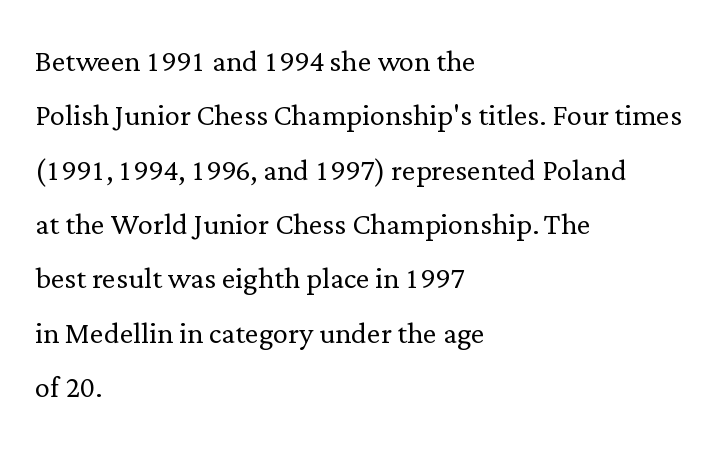
Q: Is the text bold? A: No.
Q: Is the text italic (slanted)? A: No, it is upright.
Q: Is the typeface a serif or a sans-serif typeface? A: Serif.
Q: Is the text underlined? A: No.
Q: How is the paragraph aligned? A: Left-aligned.
Q: Is the spacing between letters normal or unusually wide? A: Normal.
Q: Is the spacing between lines tight, normal or loose? A: Normal.
Q: Width (condensed, normal, or wide)? A: Normal.
Q: Stroke contrast? A: Low.
Q: x-height? A: Medium.
Q: Monospaced? A: No.
